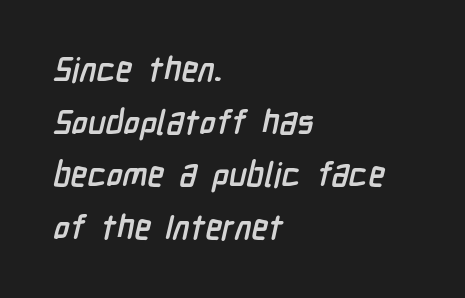
The space directly below the letters is spotless. The line texture is even and compact thanks to regular tracking. Character widths vary here, with narrow letters taking less room than wide ones. Short and long lines alike share a common starting point at left.
